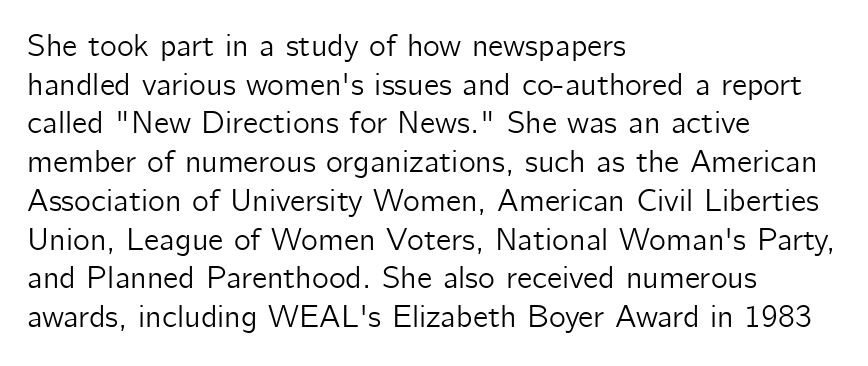
The image shows 32 px sans-serif type, upright; set left-aligned, line spacing 1.21x, normal letter spacing, not underlined; low stroke contrast and a medium x-height.
